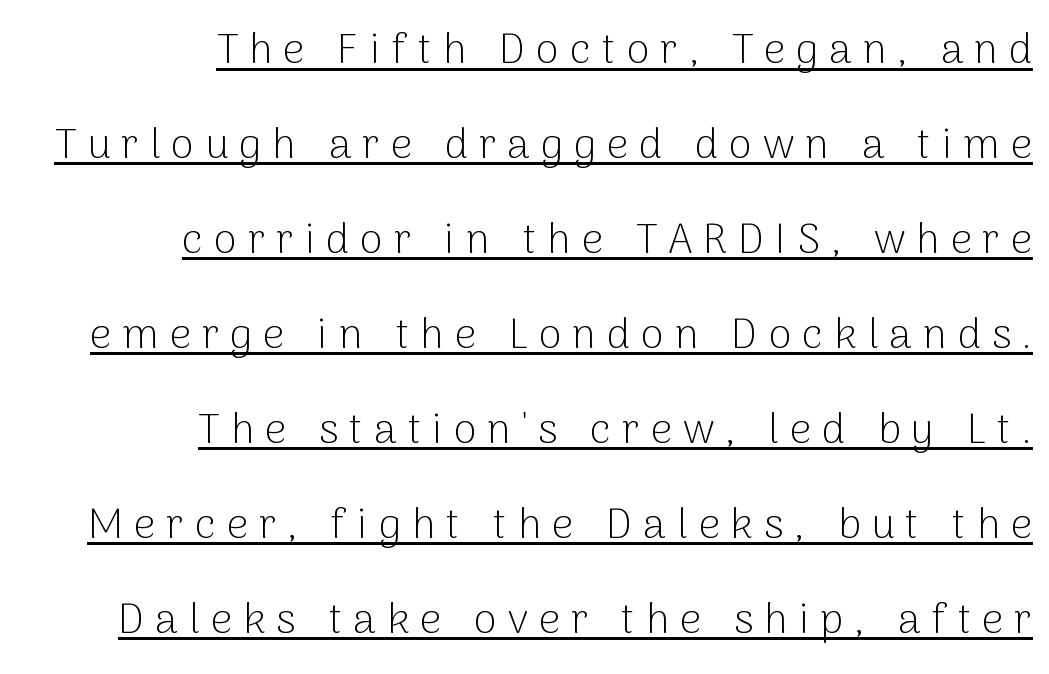
Q: Is the text bold? A: No.
Q: Is the text italic (slanted)? A: No, it is upright.
Q: Is the typeface a serif or a sans-serif typeface? A: Sans-serif.
Q: Is the text underlined? A: Yes.
Q: How is the paragraph aligned? A: Right-aligned.
Q: Is the spacing between letters normal or unusually wide? A: Unusually wide.
Q: Is the spacing between lines tight, normal or loose? A: Loose.
Q: Width (condensed, normal, or wide)? A: Normal.
Q: Stroke contrast? A: Low.
Q: x-height? A: Medium.
Q: Monospaced? A: No.
